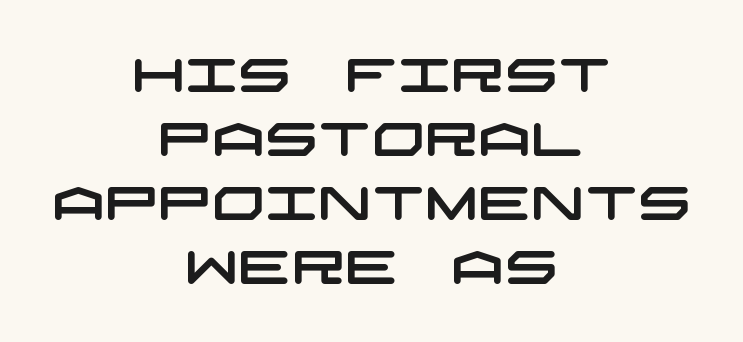
Baseline-to-baseline distance is the conventional proportion of letter height. Which margin do the lines hug? Neither — every line sits in the middle. These lines are composed in type without serifs. The rendering keeps characters at their native spacing.
